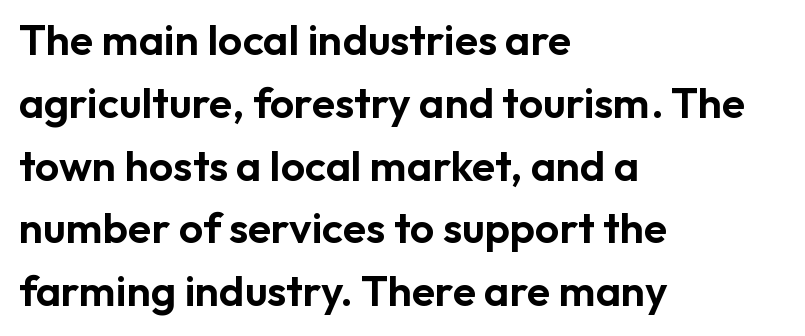
Q: Is the text italic (slanted)? A: No, it is upright.
Q: Is the typeface a serif or a sans-serif typeface? A: Sans-serif.
Q: Is the text underlined? A: No.
Q: How is the paragraph aligned? A: Left-aligned.
Q: Is the spacing between letters normal or unusually wide? A: Normal.
Q: Is the spacing between lines tight, normal or loose? A: Normal.
Q: Width (condensed, normal, or wide)? A: Normal.
Q: Stroke contrast? A: Low.
Q: x-height? A: Medium.
Q: Monospaced? A: No.
